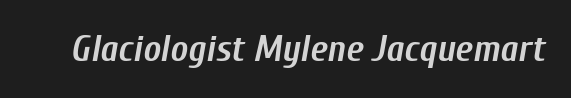
The image shows 37 px semibold, condensed type, italic (leaning right); set normal letter spacing, not underlined; low stroke contrast and a medium x-height.
